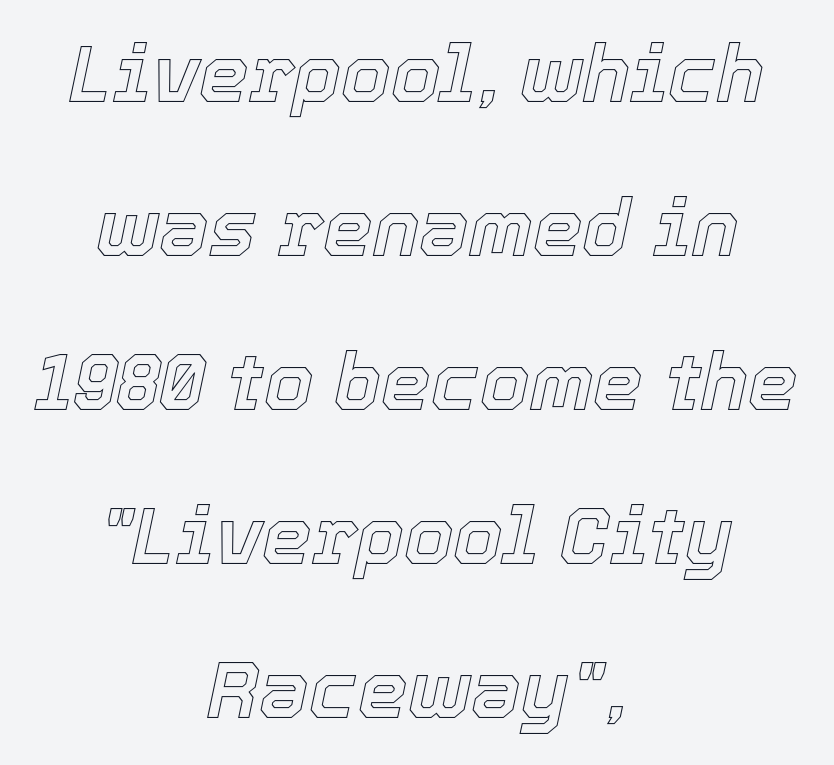
The image shows 79 px text type, italic (leaning right); set centered, loose line spacing (1.95x), normal letter spacing, not underlined; a medium x-height.
